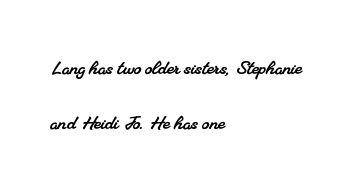
{"underline": "no", "align": "left", "line_spacing": "loose", "line_spacing_ratio": 2.31, "letter_spacing": "normal", "letter_spacing_em": 0.0, "glyph_px": 24}
